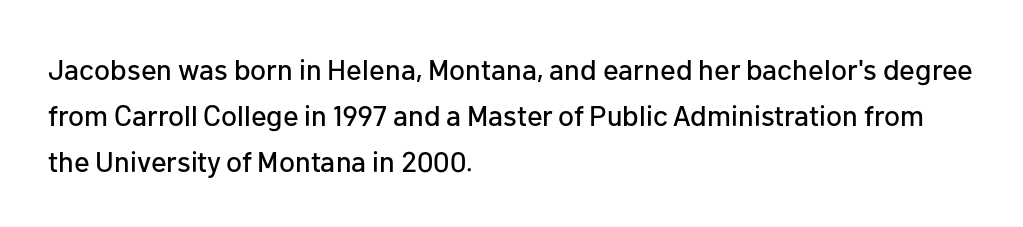
The image shows 29 px sans-serif type, upright; set left-aligned, normal line spacing (1.58x), normal letter spacing, not underlined; low stroke contrast and a medium x-height.
